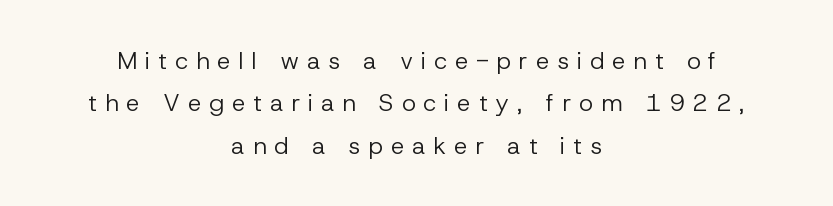
Q: Is the text bold? A: No.
Q: Is the text italic (slanted)? A: No, it is upright.
Q: Is the text underlined? A: No.
Q: How is the paragraph aligned? A: Centered.
Q: Is the spacing between letters normal or unusually wide? A: Unusually wide.
